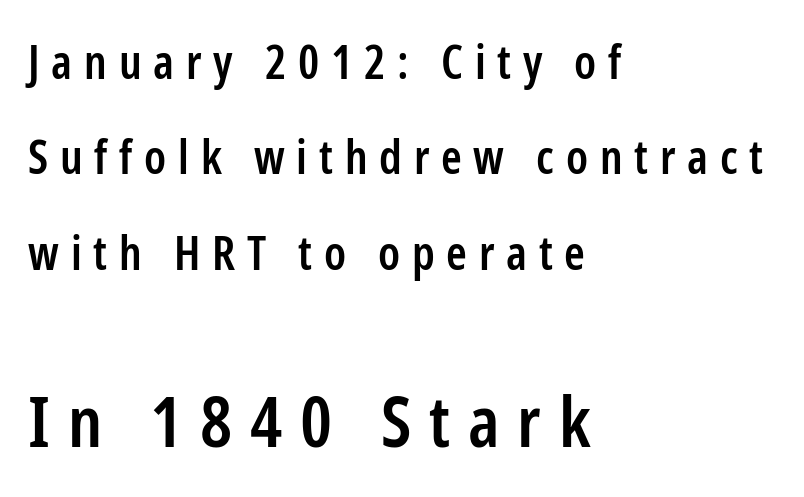
The rendering inserts visible extra space after every character. A typesetter would mark this as roman, not italic. Bigger letters appear in the bottom chunk; the top chunk is reduced. The sample has been set in demibold, a notch under bold. The line-height multiplier appears high, well above default. Examine the stroke ends and you'll find no serifs.
